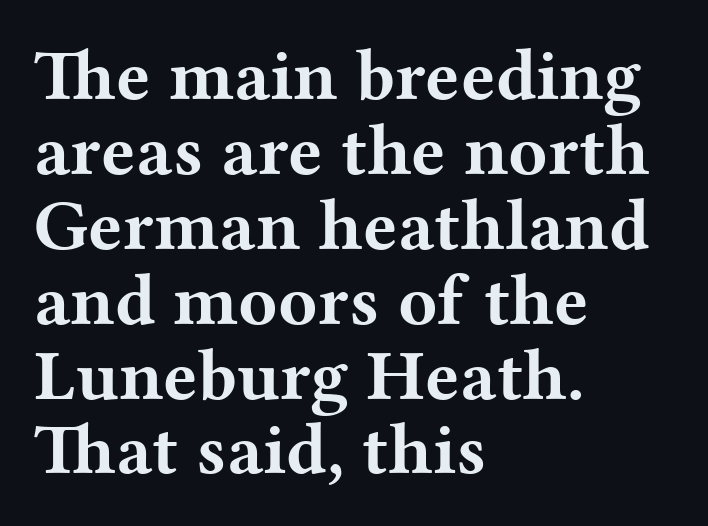
Q: Is the text bold? A: Yes.
Q: Is the text italic (slanted)? A: No, it is upright.
Q: Is the typeface a serif or a sans-serif typeface? A: Serif.
Q: Is the text underlined? A: No.
Q: How is the paragraph aligned? A: Left-aligned.
Q: Is the spacing between letters normal or unusually wide? A: Normal.
Q: Is the spacing between lines tight, normal or loose? A: Tight.
Q: Width (condensed, normal, or wide)? A: Wide.
Q: Stroke contrast? A: Medium.
Q: x-height? A: Medium.
Q: Monospaced? A: No.
